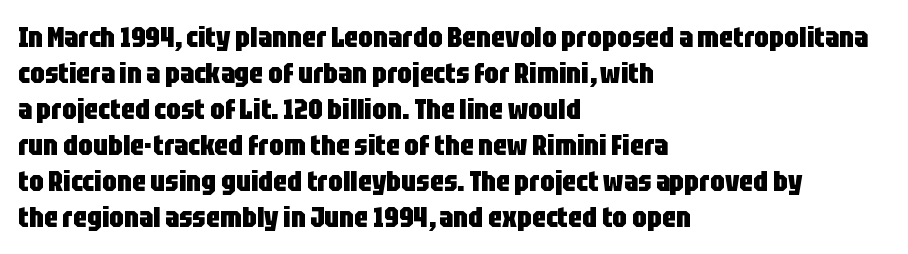
{"serif": "no", "italic": "no", "bold": "yes", "weight": "heavy", "width": "condensed", "stroke_contrast": "low", "x_height": "large", "monospaced": "no", "underline": "no", "align": "left", "line_spacing_ratio": 1.24, "letter_spacing": "normal", "letter_spacing_em": 0.0, "glyph_px": 29}
